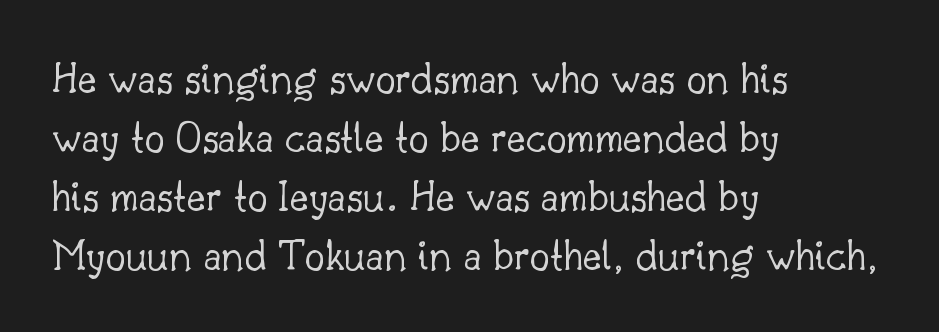
Summary of vertical rhythm: regular, with standard interline spacing. This reads as an unemphasized weight, regular at the heaviest. Horizontal alignment here is leftward, the default for most running prose. A roman cut, with each character standing at attention. Characters follow at the spacing the type designer built in.
